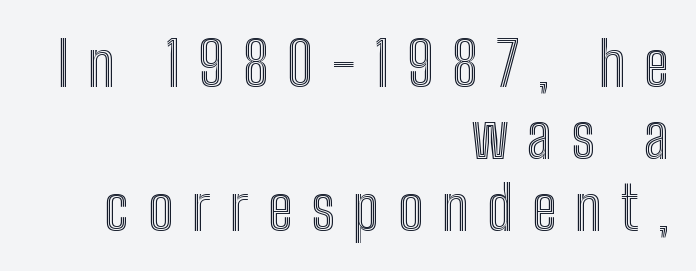
The image shows 60 px condensed type, upright; set right-aligned, line spacing 1.2x, unusually wide letter spacing (+0.31 em), not underlined; a medium x-height.
